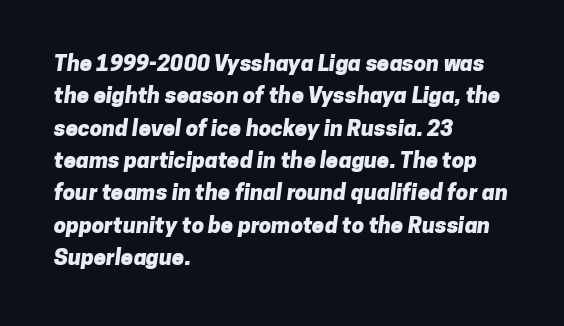
{"bold": "yes", "underline": "no", "align": "left", "line_spacing": "normal", "line_spacing_ratio": 1.47, "letter_spacing": "normal", "letter_spacing_em": 0.0, "glyph_px": 22}
